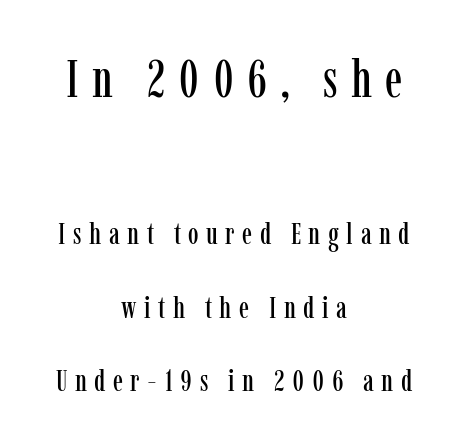
Q: Is the text italic (slanted)? A: No, it is upright.
Q: Is the typeface a serif or a sans-serif typeface? A: Serif.
Q: Is the text underlined? A: No.
Q: How is the paragraph aligned? A: Centered.
Q: Is the spacing between letters normal or unusually wide? A: Unusually wide.
Q: Is the spacing between lines tight, normal or loose? A: Loose.
Q: Which block of text is set in a larger size, the first (top) or the second (bottom)? A: The first (top) one.
Q: Width (condensed, normal, or wide)? A: Condensed.
Q: Stroke contrast? A: Low.
Q: x-height? A: Medium.
Q: Monospaced? A: No.
